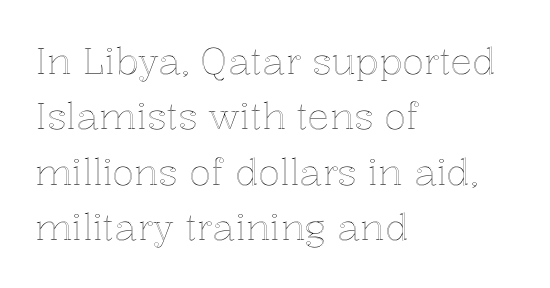
The image shows 37 px text type, upright; set left-aligned, normal line spacing (1.5x), normal letter spacing, not underlined; a medium x-height.
